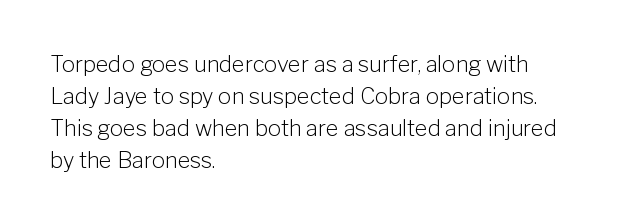
Q: Is the text bold? A: No.
Q: Is the text italic (slanted)? A: No, it is upright.
Q: Is the text underlined? A: No.
Q: How is the paragraph aligned? A: Left-aligned.
Q: Is the spacing between letters normal or unusually wide? A: Normal.
Q: Is the spacing between lines tight, normal or loose? A: Normal.
